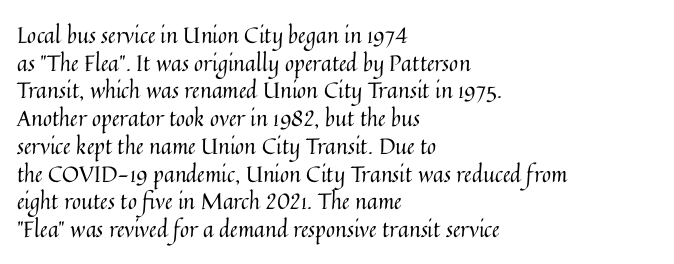
{"bold": "no", "underline": "no", "align": "left", "line_spacing": "normal", "line_spacing_ratio": 1.26, "letter_spacing": "normal", "letter_spacing_em": 0.0, "glyph_px": 22}
